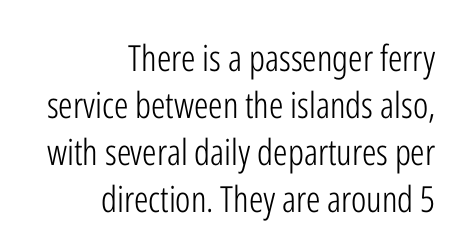
The image shows 36 px light, condensed sans-serif type, upright; set right-aligned, normal line spacing (1.31x), normal letter spacing, not underlined; low stroke contrast and a medium x-height.
